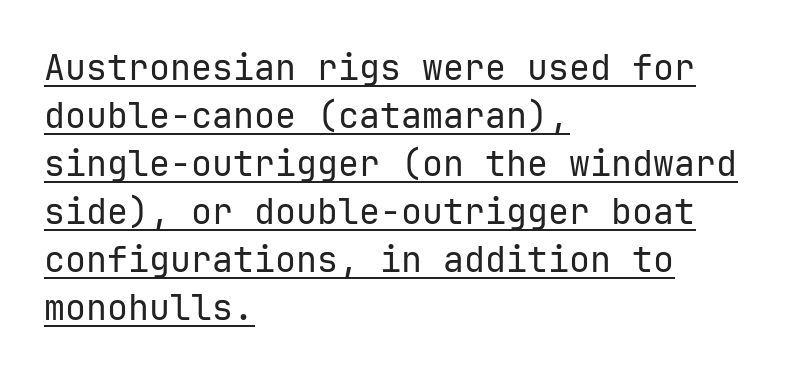
Q: Is the text bold? A: No.
Q: Is the text italic (slanted)? A: No, it is upright.
Q: Is the typeface a serif or a sans-serif typeface? A: Sans-serif.
Q: Is the text underlined? A: Yes.
Q: How is the paragraph aligned? A: Left-aligned.
Q: Is the spacing between letters normal or unusually wide? A: Normal.
Q: Is the spacing between lines tight, normal or loose? A: Normal.
Q: Width (condensed, normal, or wide)? A: Normal.
Q: Stroke contrast? A: Low.
Q: x-height? A: Medium.
Q: Monospaced? A: Yes.
